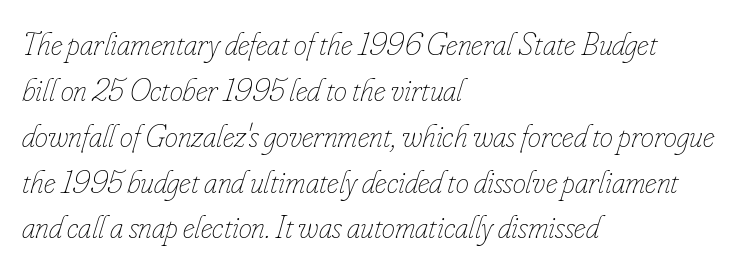
Q: Is the text bold? A: No.
Q: Is the text italic (slanted)? A: Yes, it leans right by about 16 degrees.
Q: Is the text underlined? A: No.
Q: How is the paragraph aligned? A: Left-aligned.
Q: Is the spacing between letters normal or unusually wide? A: Normal.
Q: Is the spacing between lines tight, normal or loose? A: Normal.
Q: Width (condensed, normal, or wide)? A: Condensed.
Q: Stroke contrast? A: Low.
Q: x-height? A: Small.
Q: Monospaced? A: No.
